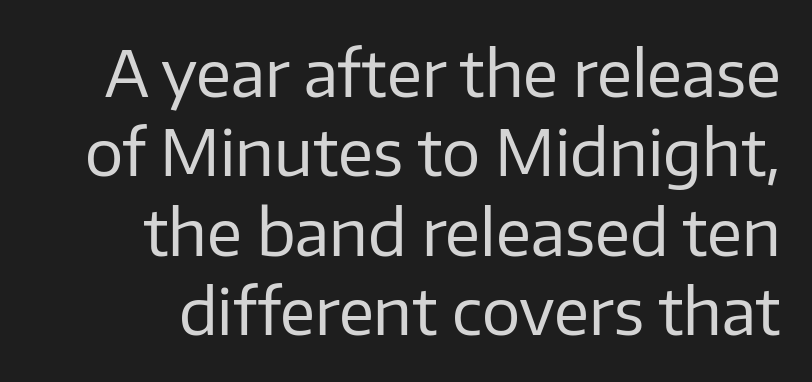
Does extra space separate the letters? No, they use regular spacing. Is this a fixed-width face? No — the glyphs have proportional, varying widths. The font is comparable to plain body text, perhaps lighter. Descender tails drop into unmarked territory. The characters display no serif detailing; their extremities are plain. Upright lettering throughout.
